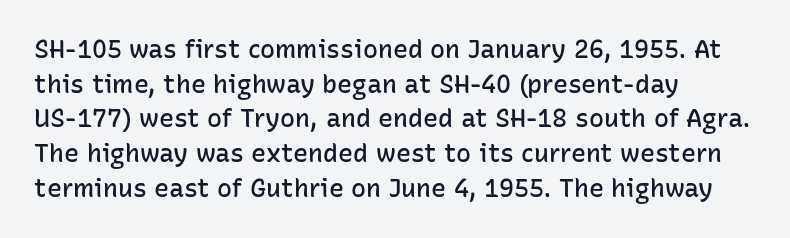
{"italic": "no", "bold": "semi", "underline": "no", "align": "left", "line_spacing": "normal", "line_spacing_ratio": 1.39, "letter_spacing": "normal", "letter_spacing_em": 0.0, "glyph_px": 25}
